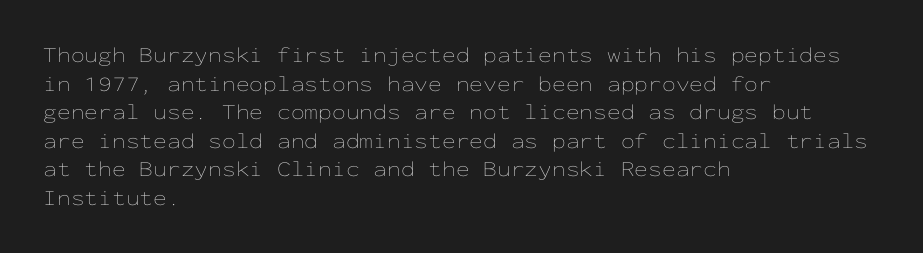
Q: Is the text bold? A: No.
Q: Is the text italic (slanted)? A: No, it is upright.
Q: Is the text underlined? A: No.
Q: How is the paragraph aligned? A: Left-aligned.
Q: Is the spacing between letters normal or unusually wide? A: Normal.
Q: Is the spacing between lines tight, normal or loose? A: Normal.
